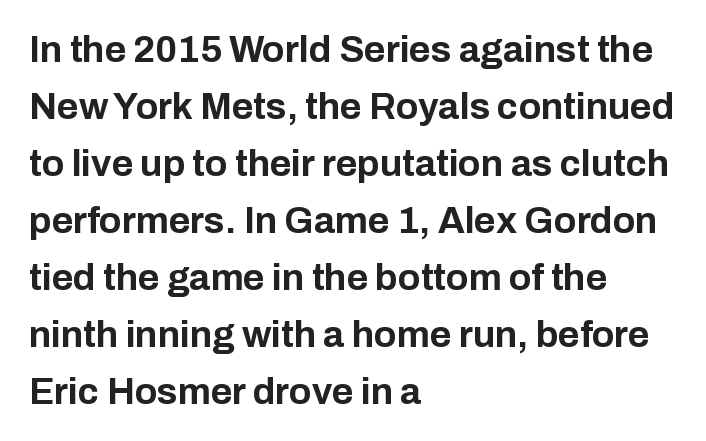
{"serif": "no", "italic": "no", "bold": "yes", "weight": "bold", "width": "normal", "stroke_contrast": "low", "x_height": "medium", "monospaced": "no", "underline": "no", "align": "left", "line_spacing": "normal", "line_spacing_ratio": 1.54, "letter_spacing": "normal", "letter_spacing_em": 0.0, "glyph_px": 37}
